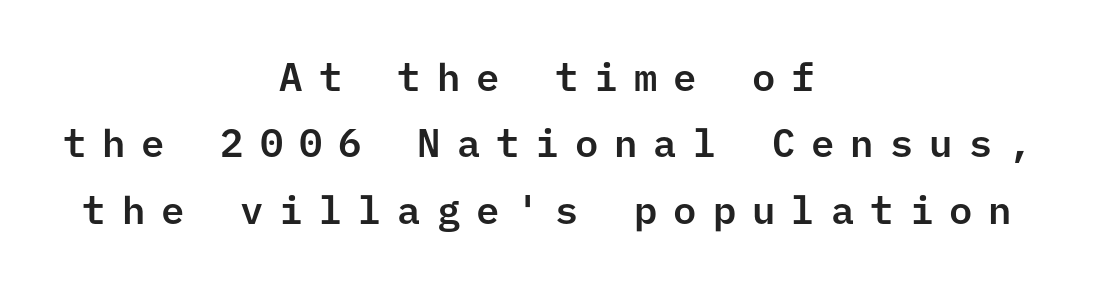
{"serif": "no", "italic": "no", "width": "normal", "stroke_contrast": "low", "x_height": "medium", "underline": "no", "align": "center", "line_spacing": "normal", "line_spacing_ratio": 1.7, "letter_spacing": "wide", "letter_spacing_em": 0.41, "glyph_px": 39}
